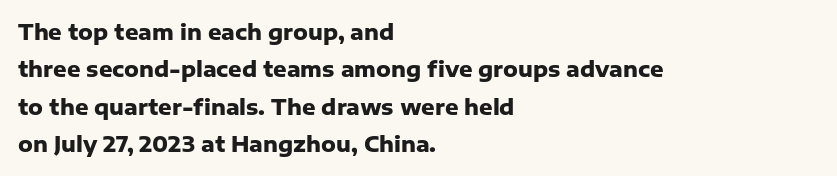
The image shows 21 px bold type, upright; set left-aligned, line spacing 1.78x, normal letter spacing, not underlined.
